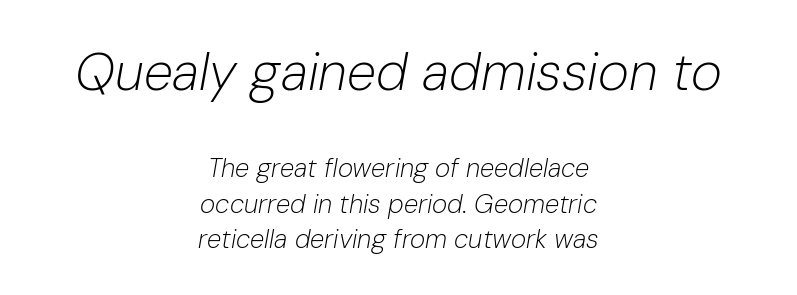
Q: Is the text bold? A: No.
Q: Is the text italic (slanted)? A: Yes, it leans right by about 10 degrees.
Q: Is the text underlined? A: No.
Q: How is the paragraph aligned? A: Centered.
Q: Is the spacing between letters normal or unusually wide? A: Normal.
Q: Is the spacing between lines tight, normal or loose? A: Normal.
Q: Which block of text is set in a larger size, the first (top) or the second (bottom)? A: The first (top) one.
Q: Width (condensed, normal, or wide)? A: Normal.
Q: Stroke contrast? A: Low.
Q: x-height? A: Medium.
Q: Monospaced? A: No.
